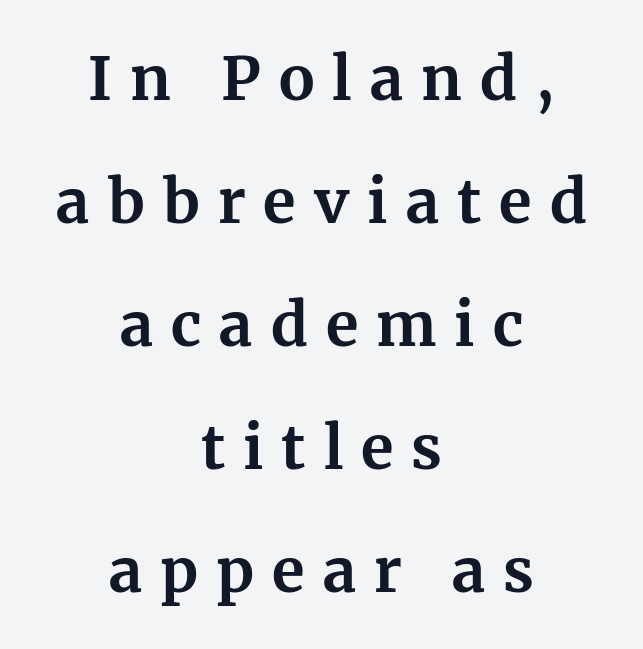
Q: Is the text bold? A: Yes.
Q: Is the text italic (slanted)? A: No, it is upright.
Q: Is the typeface a serif or a sans-serif typeface? A: Serif.
Q: Is the text underlined? A: No.
Q: How is the paragraph aligned? A: Centered.
Q: Is the spacing between letters normal or unusually wide? A: Unusually wide.
Q: Is the spacing between lines tight, normal or loose? A: Loose.
Q: Width (condensed, normal, or wide)? A: Normal.
Q: Stroke contrast? A: Medium.
Q: x-height? A: Medium.
Q: Monospaced? A: No.
